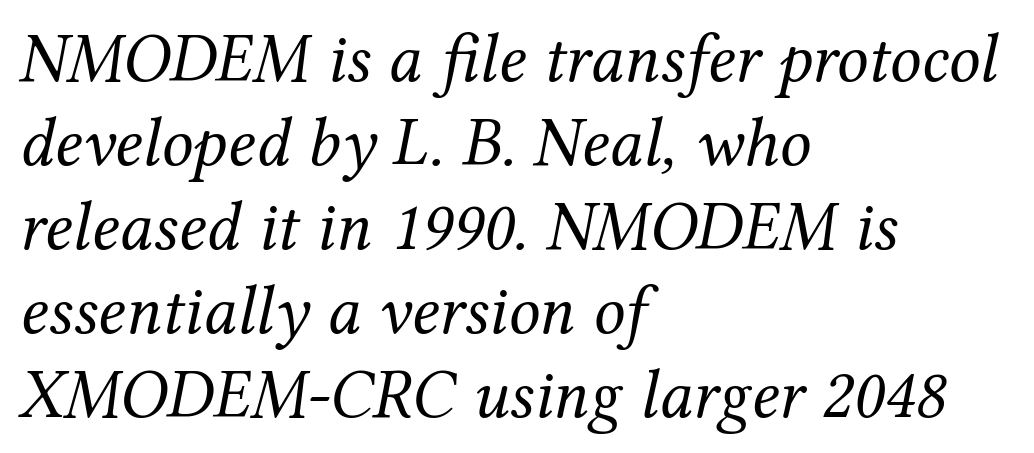
Q: Is the text bold? A: No.
Q: Is the text italic (slanted)? A: Yes, it leans right by about 12 degrees.
Q: Is the typeface a serif or a sans-serif typeface? A: Serif.
Q: Is the text underlined? A: No.
Q: How is the paragraph aligned? A: Left-aligned.
Q: Is the spacing between letters normal or unusually wide? A: Normal.
Q: Width (condensed, normal, or wide)? A: Normal.
Q: Stroke contrast? A: Medium.
Q: x-height? A: Medium.
Q: Monospaced? A: No.
